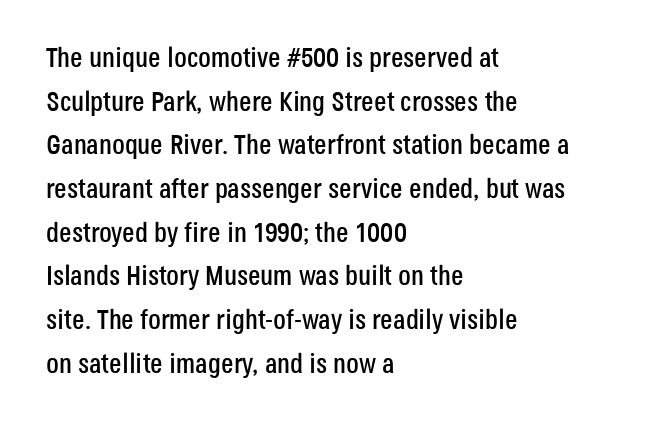
The image shows 28 px condensed sans-serif type, upright; set left-aligned, normal line spacing (1.56x), normal letter spacing, not underlined; low stroke contrast and a large x-height.
